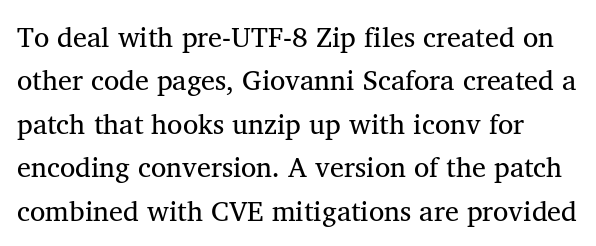
{"serif": "yes", "width": "normal", "stroke_contrast": "medium", "x_height": "medium", "monospaced": "no", "underline": "no", "line_spacing": "normal", "line_spacing_ratio": 1.55, "letter_spacing": "normal", "letter_spacing_em": 0.0, "glyph_px": 28}
